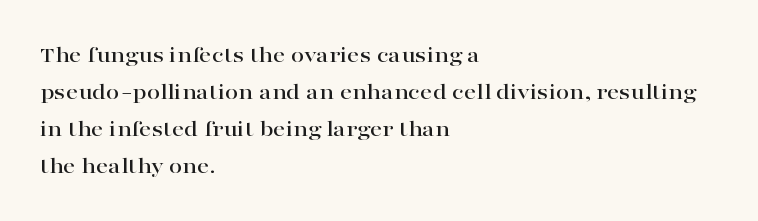
This is roman type, the default non-slanted kind. The lines in this sample share a left origin and differ only in where they stop. Glance below the letters and you will spot only blank space. The line-height multiplier appears to be the usual default. No extra tracking has been applied to these lines.
